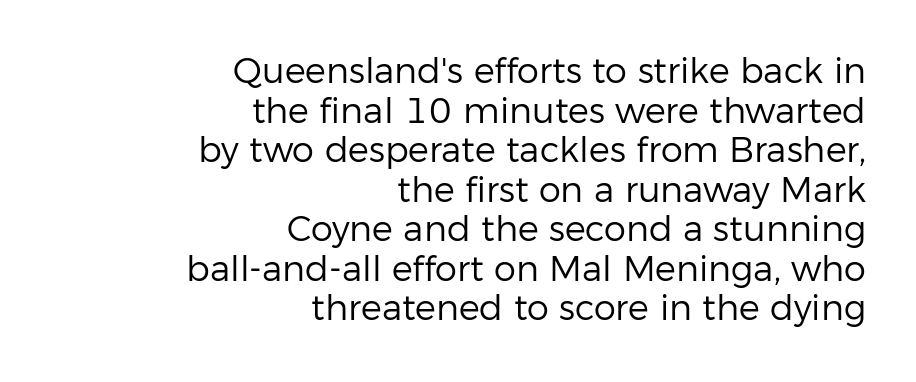
{"serif": "no", "italic": "no", "bold": "no", "weight": "regular", "width": "normal", "stroke_contrast": "low", "x_height": "medium", "monospaced": "no", "underline": "no", "align": "right", "line_spacing": "tight", "line_spacing_ratio": 1.13, "letter_spacing": "normal", "letter_spacing_em": 0.0, "glyph_px": 35}
